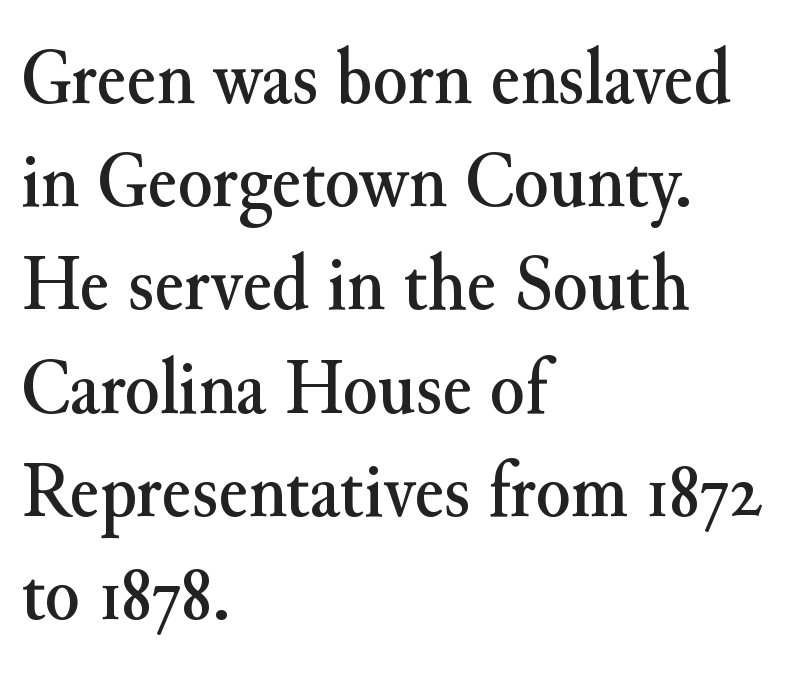
Regarding serifs, this sample has them. Reading down the block, your eye returns to a fixed left position each line. Nope, not italic — everything's standing straight. These lines are rendered in a variable-pitch font. Descenders are the only things crossing below the line.
